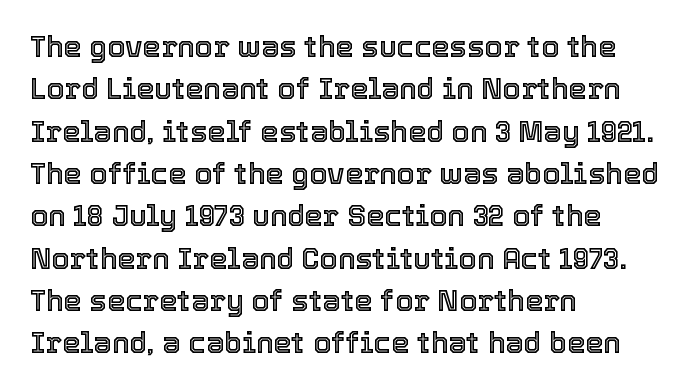
The image shows 29 px text type, upright; set left-aligned, normal line spacing (1.46x), normal letter spacing, not underlined; a medium x-height.
